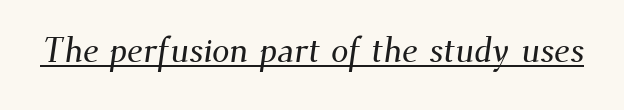
{"serif": "yes", "width": "normal", "stroke_contrast": "medium", "x_height": "small", "monospaced": "no", "underline": "yes", "letter_spacing": "normal", "letter_spacing_em": 0.0, "glyph_px": 35}
